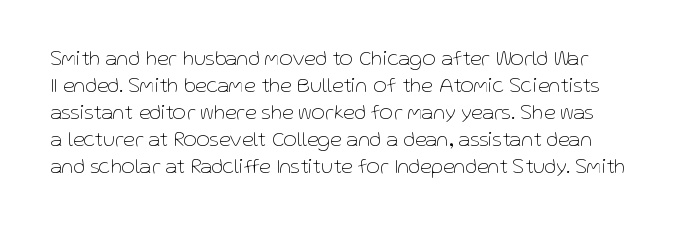
Beneath every word, the page is bare. Does extra space separate the letters? No, they use regular spacing. The designer left line spacing at the default. Is this a heavy cut? Hardly; it is regular or lighter. Ordinary non-slanted type is in use.
